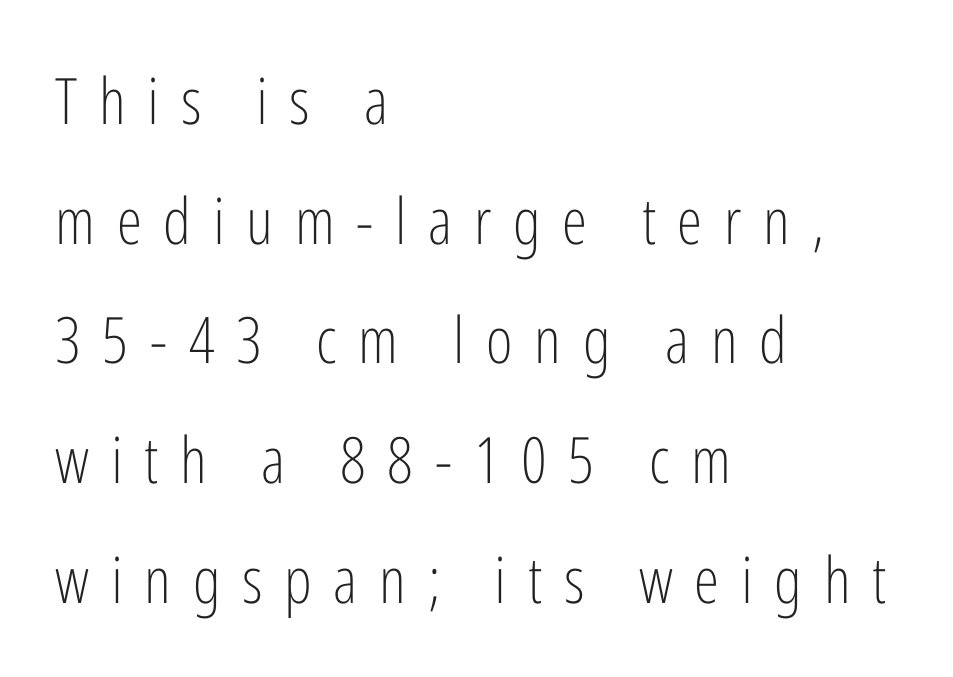
{"serif": "no", "italic": "no", "bold": "no", "weight": "light", "width": "condensed", "stroke_contrast": "low", "x_height": "medium", "monospaced": "no", "underline": "no", "align": "left", "line_spacing_ratio": 1.87, "letter_spacing": "wide", "letter_spacing_em": 0.34, "glyph_px": 64}
